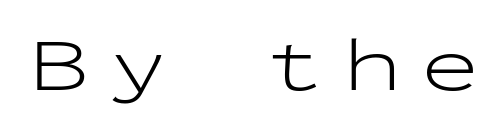
The letterforms sit at book weight or below. Spacing verdict: monospaced, one width for all characters. Quick note: underline off. A roman cut, with each character standing at attention. This is sans-serif lettering, the kind often seen on screens and signage. Here the glyphs are tracked loosely, breaking word shapes into spaced letters.
